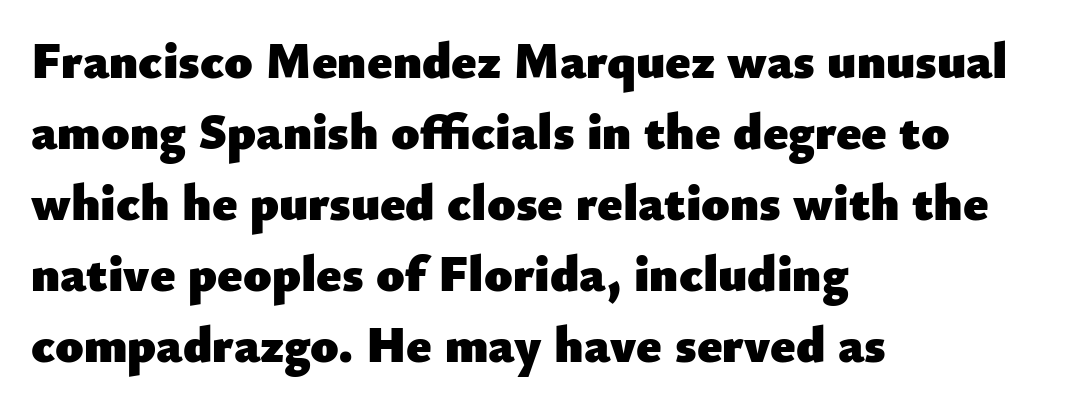
The image shows 51 px heavy sans-serif type, upright; set left-aligned, normal line spacing (1.39x), normal letter spacing, not underlined; low stroke contrast and a small x-height.
